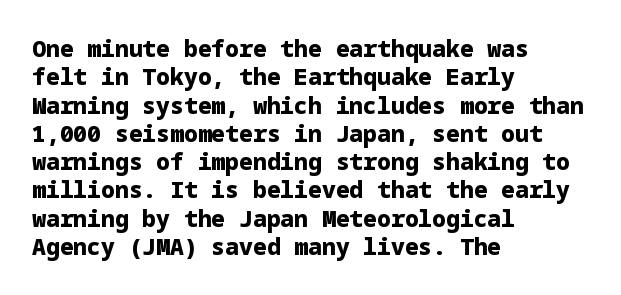
{"italic": "no", "bold": "yes", "underline": "no", "align": "left", "line_spacing_ratio": 1.23, "letter_spacing": "normal", "letter_spacing_em": 0.0, "glyph_px": 23}
